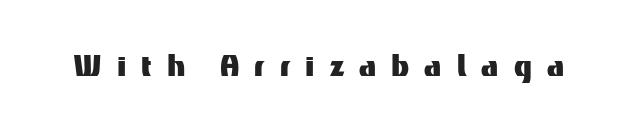
Q: Is the text italic (slanted)? A: No, it is upright.
Q: Is the typeface a serif or a sans-serif typeface? A: Sans-serif.
Q: Is the text underlined? A: No.
Q: Is the spacing between letters normal or unusually wide? A: Unusually wide.
Q: Width (condensed, normal, or wide)? A: Normal.
Q: Stroke contrast? A: Medium.
Q: x-height? A: Medium.
Q: Monospaced? A: No.
